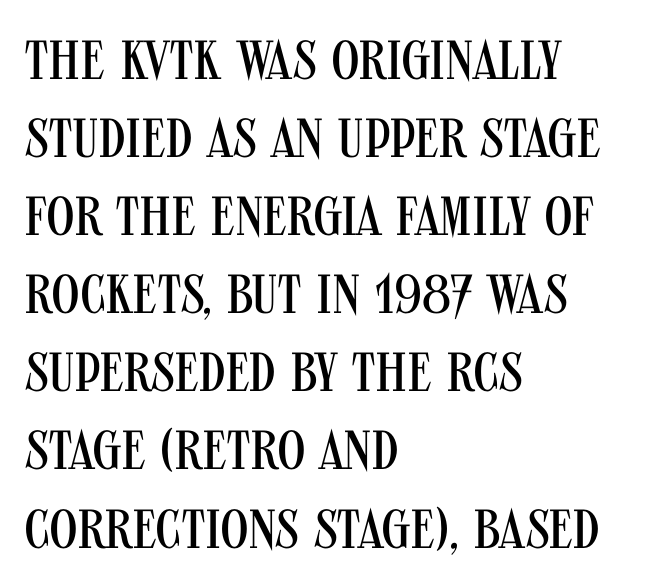
{"serif": "no", "italic": "no", "bold": "no", "weight": "regular", "width": "condensed", "stroke_contrast": "medium", "x_height": "large", "monospaced": "no", "underline": "no", "align": "left", "line_spacing": "normal", "line_spacing_ratio": 1.42, "letter_spacing": "normal", "letter_spacing_em": 0.0, "glyph_px": 55}
